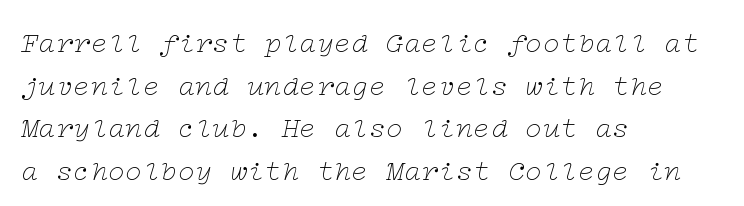
Note: serifs present on the glyphs. The face used here is rendered with its standard letterfit. Does the leading feel generous? No, just average. The rag falls on the right side of this text block.
